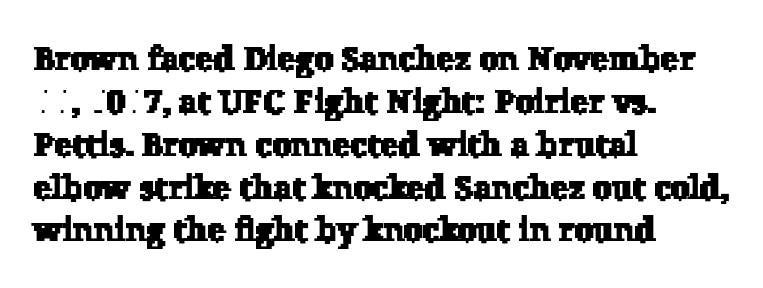
Q: Is the typeface a serif or a sans-serif typeface? A: Serif.
Q: Is the text underlined? A: No.
Q: How is the paragraph aligned? A: Left-aligned.
Q: Is the spacing between letters normal or unusually wide? A: Normal.
Q: Is the spacing between lines tight, normal or loose? A: Normal.
Q: Width (condensed, normal, or wide)? A: Normal.
Q: Stroke contrast? A: Low.
Q: x-height? A: Medium.
Q: Monospaced? A: No.
